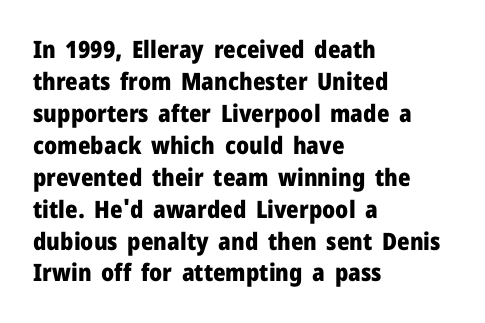
Q: Is the text bold? A: Yes.
Q: Is the text italic (slanted)? A: No, it is upright.
Q: Is the text underlined? A: No.
Q: How is the paragraph aligned? A: Left-aligned.
Q: Is the spacing between letters normal or unusually wide? A: Normal.
Q: Is the spacing between lines tight, normal or loose? A: Normal.
